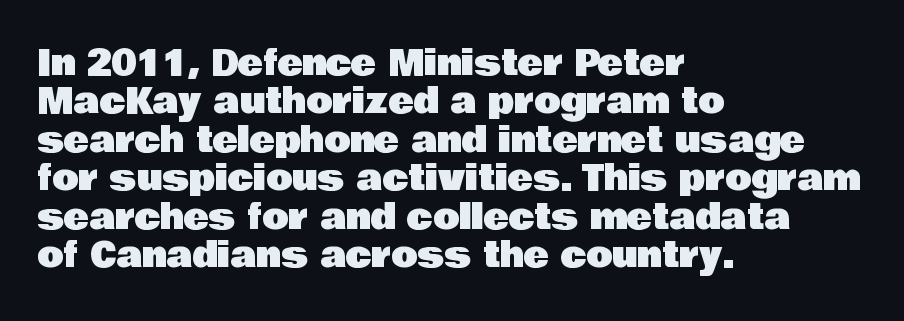
Q: Is the text italic (slanted)? A: No, it is upright.
Q: Is the typeface a serif or a sans-serif typeface? A: Sans-serif.
Q: Is the text underlined? A: No.
Q: How is the paragraph aligned? A: Left-aligned.
Q: Is the spacing between letters normal or unusually wide? A: Normal.
Q: Is the spacing between lines tight, normal or loose? A: Tight.
Q: Width (condensed, normal, or wide)? A: Normal.
Q: Stroke contrast? A: Low.
Q: x-height? A: Large.
Q: Monospaced? A: No.
